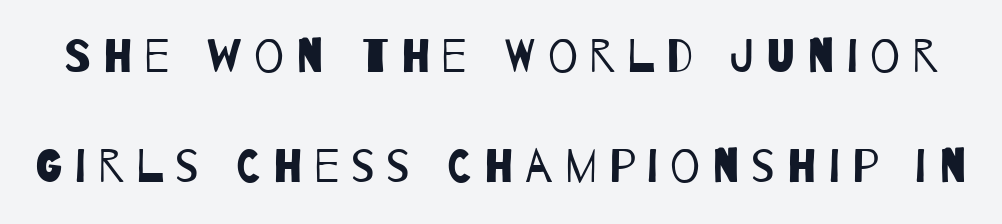
Letters have the restrained weight of plain body copy at most. The characters display no serif detailing; their extremities are plain. The space beneath each line is pristine and unruled. The rendering uses a large line-height, opening up the rows.
